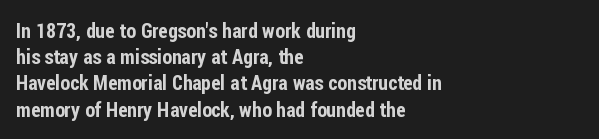
{"italic": "no", "underline": "no", "align": "left", "line_spacing": "normal", "line_spacing_ratio": 1.31, "letter_spacing": "normal", "letter_spacing_em": 0.0, "glyph_px": 20}
